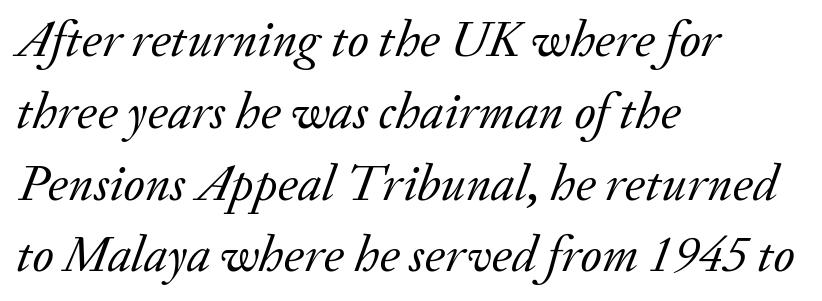
A typesetter would call this proportional, since set widths differ per character. Italic: yes, the glyphs are oblique. Visually the block forms a straight wall on the left and a jagged coastline on the right. A light-to-regular cut is what we see here. No extra tracking has been applied to these lines. The leading is moderate, giving the passage an even texture.
